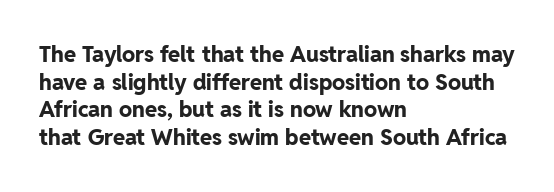
{"italic": "no", "bold": "yes", "underline": "no", "align": "left", "line_spacing": "normal", "line_spacing_ratio": 1.26, "letter_spacing": "normal", "letter_spacing_em": 0.0, "glyph_px": 22}
